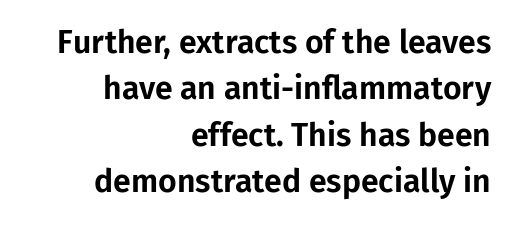
The glyphs in this specimen are sans serif. One glance says typical: line gaps are just what's usual. A flush-right, rag-left setting is used for this passage. Has an underline been added? It has not.
